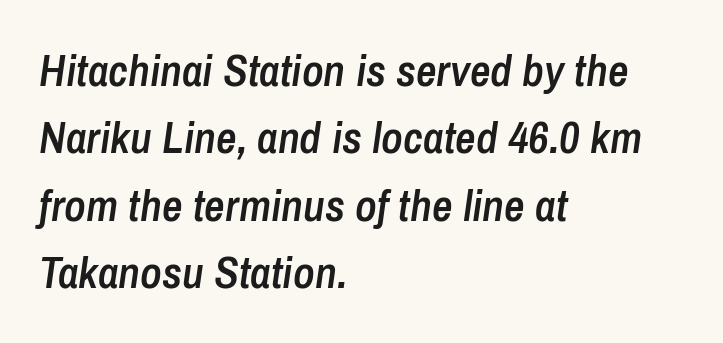
The image shows 45 px semibold, condensed type, italic (leaning right); set left-aligned, normal line spacing (1.5x), normal letter spacing, not underlined; low stroke contrast and a medium x-height.
